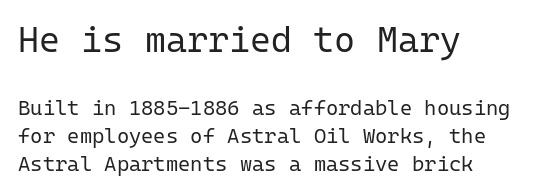
{"serif": "no", "italic": "no", "bold": "no", "weight": "regular", "width": "normal", "stroke_contrast": "low", "x_height": "medium", "monospaced": "yes", "underline": "no", "align": "left", "line_spacing": "normal", "line_spacing_ratio": 1.34, "letter_spacing": "normal", "letter_spacing_em": 0.0, "larger_block": "first", "size_ratio": 1.71, "glyph_px": 36}
